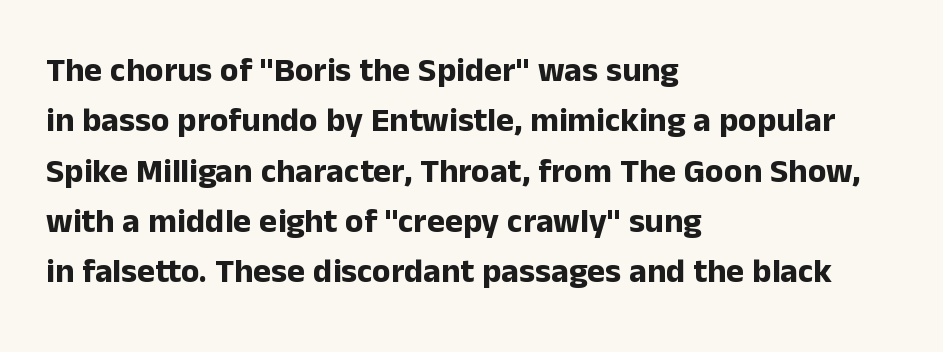
{"serif": "no", "italic": "no", "bold": "yes", "weight": "bold", "width": "normal", "stroke_contrast": "low", "x_height": "medium", "monospaced": "no", "underline": "no", "align": "left", "line_spacing": "normal", "line_spacing_ratio": 1.48, "letter_spacing": "normal", "letter_spacing_em": 0.0, "glyph_px": 34}
